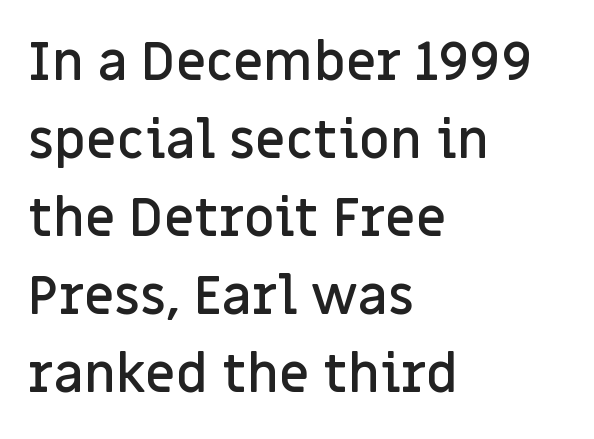
Q: Is the text bold? A: Semi-bold.
Q: Is the text italic (slanted)? A: No, it is upright.
Q: Is the typeface a serif or a sans-serif typeface? A: Sans-serif.
Q: Is the text underlined? A: No.
Q: How is the paragraph aligned? A: Left-aligned.
Q: Is the spacing between letters normal or unusually wide? A: Normal.
Q: Is the spacing between lines tight, normal or loose? A: Normal.
Q: Width (condensed, normal, or wide)? A: Normal.
Q: Stroke contrast? A: Low.
Q: x-height? A: Large.
Q: Monospaced? A: No.
